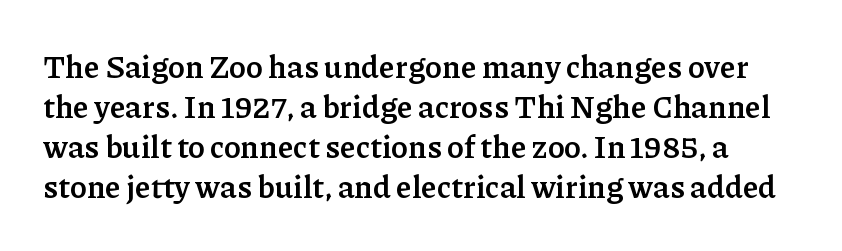
Q: Is the text bold? A: Yes.
Q: Is the text italic (slanted)? A: No, it is upright.
Q: Is the typeface a serif or a sans-serif typeface? A: Serif.
Q: Is the text underlined? A: No.
Q: Is the spacing between letters normal or unusually wide? A: Normal.
Q: Is the spacing between lines tight, normal or loose? A: Normal.
Q: Width (condensed, normal, or wide)? A: Normal.
Q: Stroke contrast? A: Low.
Q: x-height? A: Medium.
Q: Monospaced? A: No.
